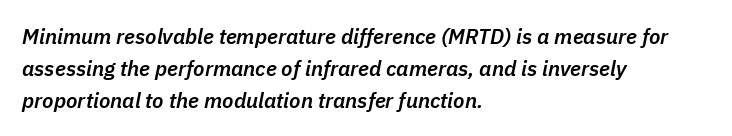
{"italic": "yes", "lean": "right", "slant_degrees": 11, "bold": "semi", "underline": "no", "align": "left", "line_spacing": "normal", "line_spacing_ratio": 1.52, "letter_spacing": "normal", "letter_spacing_em": 0.0, "glyph_px": 21}
